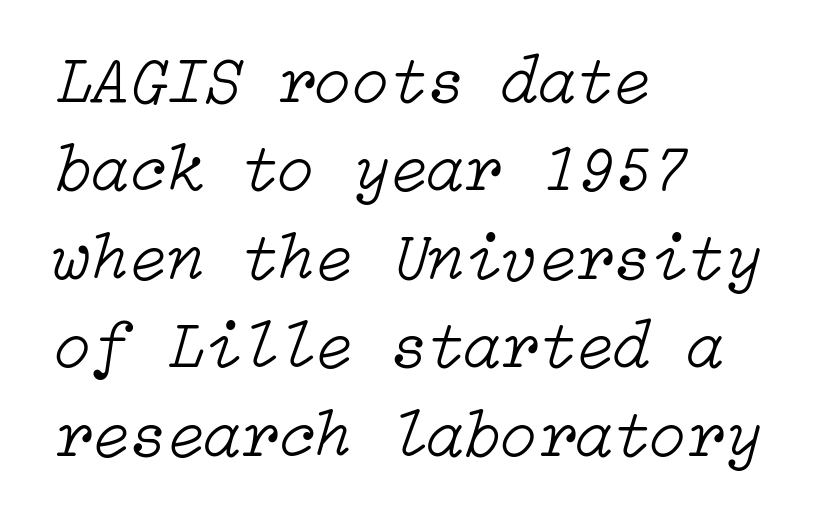
The zone under the glyphs is completely vacant. Typeset ragged right — the left edge is the straight one. Quick note: interline space is typical. Notice how the stems are inclined rather than vertical — that's the hallmark of italics. Stem width sits at or under what a default text font uses.
